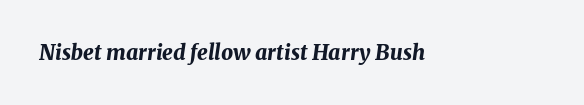
Q: Is the text bold? A: Yes.
Q: Is the text italic (slanted)? A: Yes, it leans right by about 8 degrees.
Q: Is the text underlined? A: No.
Q: Is the spacing between letters normal or unusually wide? A: Normal.
